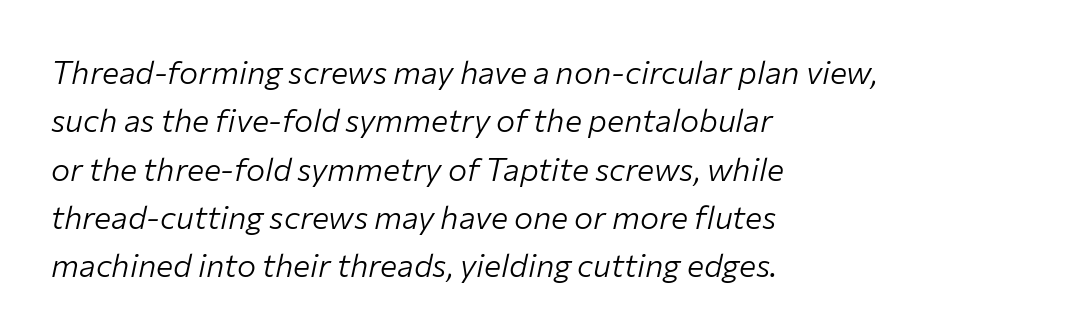
{"italic": "yes", "lean": "right", "slant_degrees": 12, "bold": "no", "weight": "light", "width": "normal", "stroke_contrast": "low", "x_height": "medium", "monospaced": "no", "underline": "no", "align": "left", "line_spacing": "normal", "line_spacing_ratio": 1.51, "letter_spacing": "normal", "letter_spacing_em": 0.0, "glyph_px": 32}
